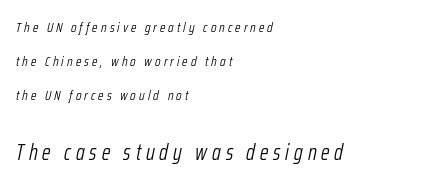
Weight: regular or lighter. In terms of leading, this rendering errs on the spacious side. Unmarked baselines from the first word to the last. Every row of glyphs begins at an identical x-position on the left. In terms of letterspacing, this is a distinctly airy, spread setting.
